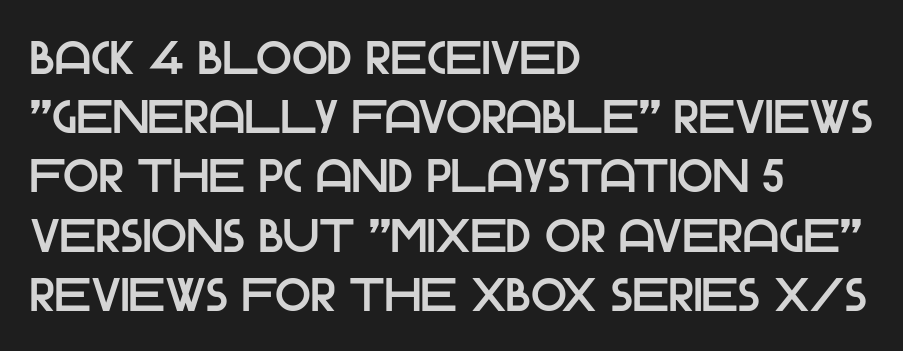
{"serif": "no", "italic": "no", "width": "normal", "stroke_contrast": "low", "x_height": "large", "monospaced": "no", "underline": "no", "align": "left", "line_spacing": "normal", "line_spacing_ratio": 1.26, "letter_spacing": "normal", "letter_spacing_em": 0.0, "glyph_px": 47}
